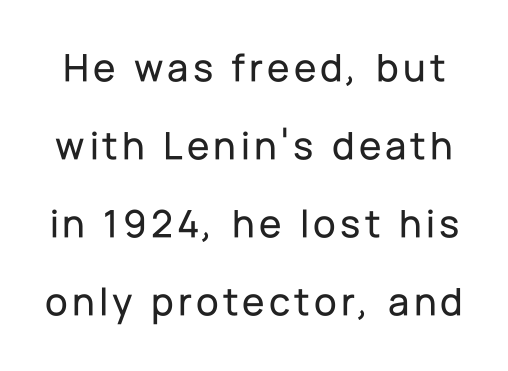
The font family rendered here belongs to the sans-serif group. Horizontal bands of white between lines are thick stripes. Every character sits straight up, as roman type does. The zone under the glyphs is completely vacant.
